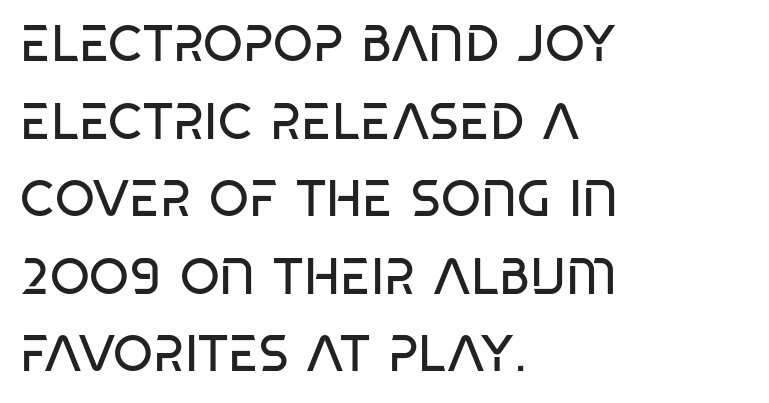
The image shows 51 px regular-weight, condensed sans-serif type; set left-aligned, normal line spacing (1.52x), normal letter spacing, not underlined; low stroke contrast and a large x-height.
